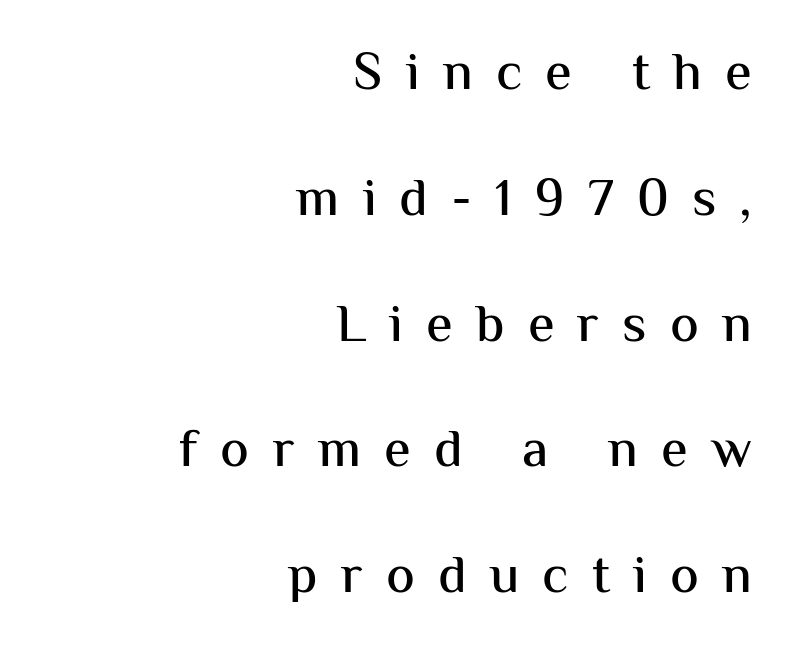
{"serif": "no", "italic": "no", "width": "normal", "stroke_contrast": "medium", "x_height": "medium", "monospaced": "no", "underline": "no", "align": "right", "line_spacing": "loose", "line_spacing_ratio": 2.33, "letter_spacing": "wide", "letter_spacing_em": 0.43, "glyph_px": 54}
